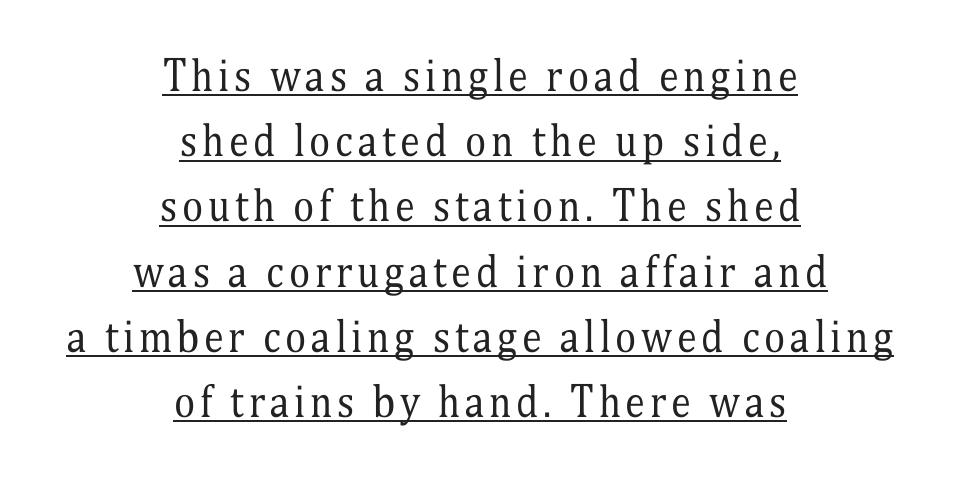
Q: Is the text bold? A: No.
Q: Is the text italic (slanted)? A: No, it is upright.
Q: Is the typeface a serif or a sans-serif typeface? A: Serif.
Q: Is the text underlined? A: Yes.
Q: How is the paragraph aligned? A: Centered.
Q: Is the spacing between lines tight, normal or loose? A: Normal.
Q: Width (condensed, normal, or wide)? A: Condensed.
Q: Stroke contrast? A: Medium.
Q: x-height? A: Medium.
Q: Monospaced? A: No.
